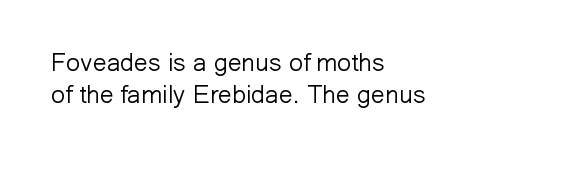
{"italic": "no", "bold": "no", "underline": "no", "align": "left", "line_spacing": "normal", "line_spacing_ratio": 1.29, "letter_spacing": "normal", "letter_spacing_em": 0.0, "glyph_px": 25}
